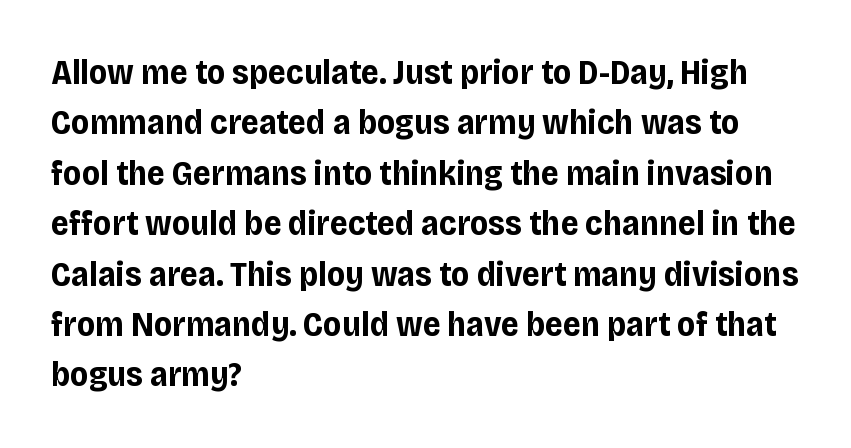
The image shows 35 px bold sans-serif type, upright; set left-aligned, normal line spacing (1.44x), normal letter spacing, not underlined; low stroke contrast and a large x-height.
